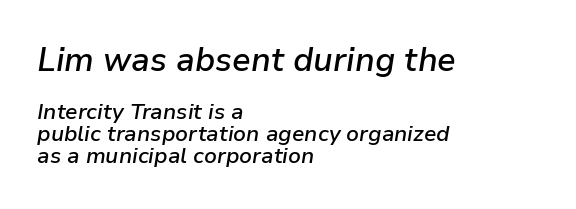
{"italic": "yes", "lean": "right", "slant_degrees": 9, "bold": "semi", "weight": "semibold", "width": "normal", "stroke_contrast": "low", "x_height": "medium", "monospaced": "no", "underline": "no", "align": "left", "line_spacing": "tight", "line_spacing_ratio": 1.0, "letter_spacing": "normal", "letter_spacing_em": 0.0, "larger_block": "first", "size_ratio": 1.5, "glyph_px": 33}
